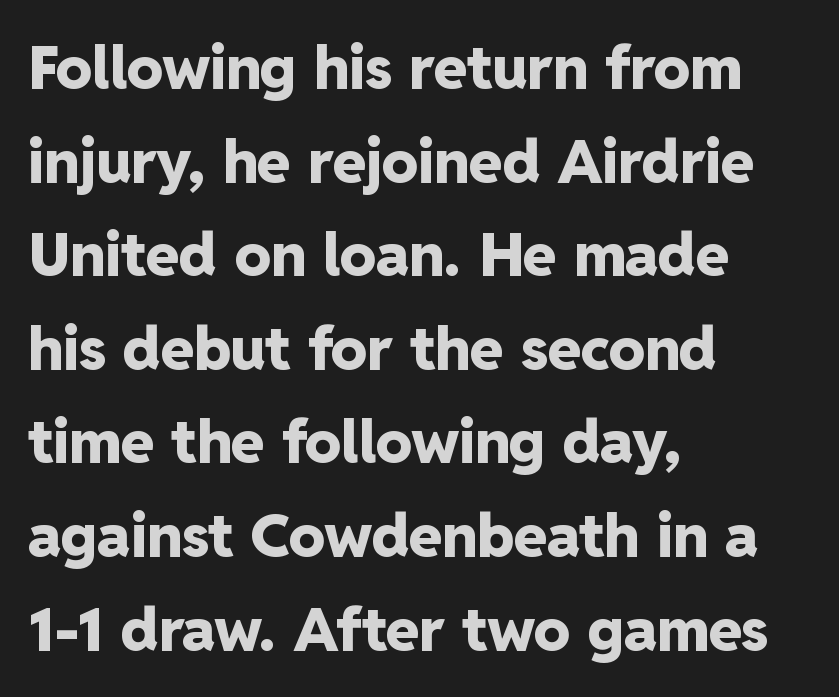
The image shows 60 px heavy sans-serif type, upright; set left-aligned, normal line spacing (1.56x), normal letter spacing, not underlined; low stroke contrast and a medium x-height.
